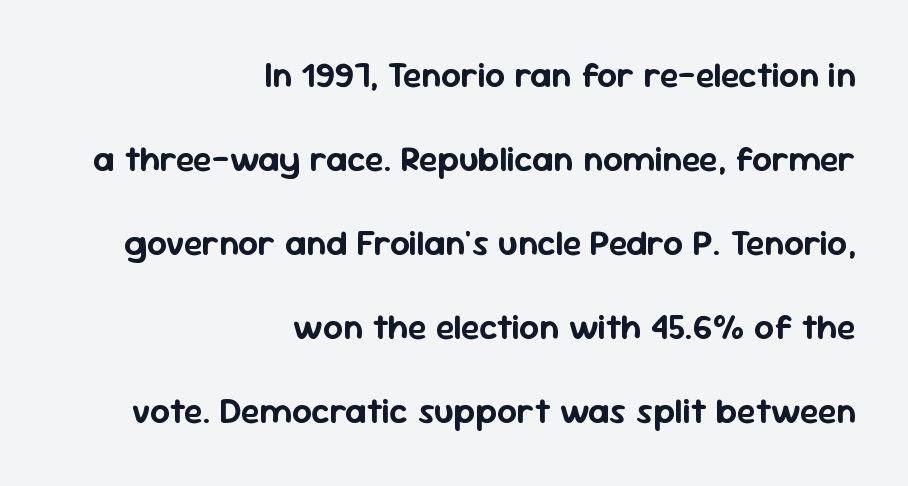
Anything drawn beneath the words? Only blank space. Loosely led — the rows are spread out. The face used here is proportionally spaced, like ordinary book or web type. In terms of letterform style, serifs are entirely absent.
